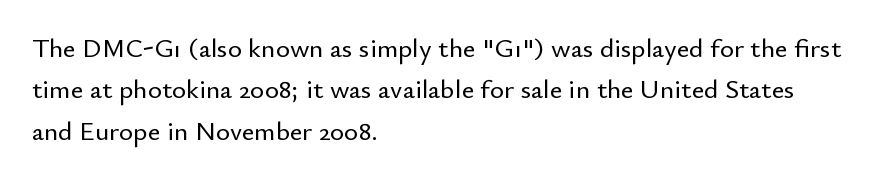
Q: Is the text italic (slanted)? A: No, it is upright.
Q: Is the text underlined? A: No.
Q: How is the paragraph aligned? A: Left-aligned.
Q: Is the spacing between letters normal or unusually wide? A: Normal.
Q: Is the spacing between lines tight, normal or loose? A: Normal.
